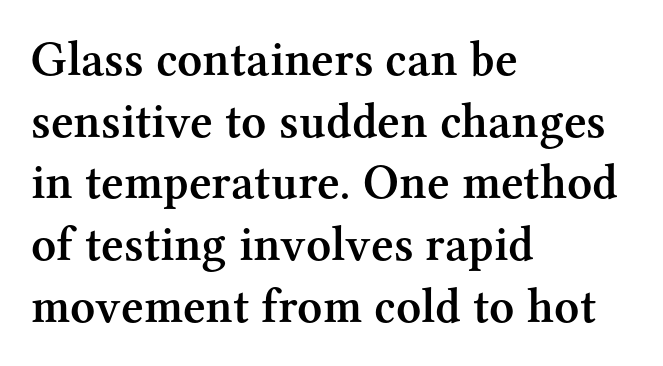
Decoration check: the copy has no underline. You could not count columns in this text — the font is proportionally spaced. A classic flush-left, rag-right setting is used for this passage. This sample keeps an unexceptional amount of space between lines.
